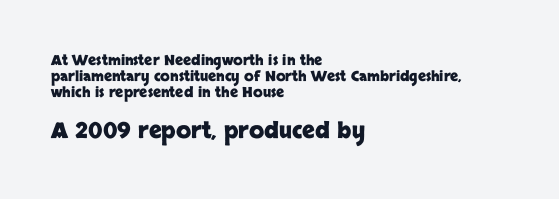
{"italic": "no", "bold": "yes", "underline": "no", "align": "left", "line_spacing": "tight", "line_spacing_ratio": 1.13, "letter_spacing": "normal", "letter_spacing_em": 0.0, "larger_block": "second", "size_ratio": 1.57, "glyph_px": 22}
